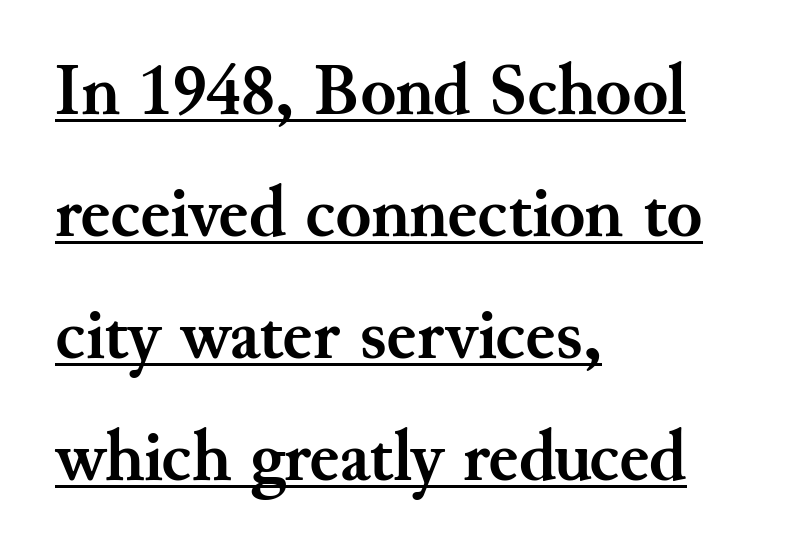
{"serif": "yes", "italic": "no", "bold": "yes", "weight": "semibold", "width": "normal", "stroke_contrast": "medium", "x_height": "small", "monospaced": "no", "underline": "yes", "align": "left", "line_spacing": "normal", "line_spacing_ratio": 1.67, "letter_spacing": "normal", "letter_spacing_em": 0.0, "glyph_px": 73}
